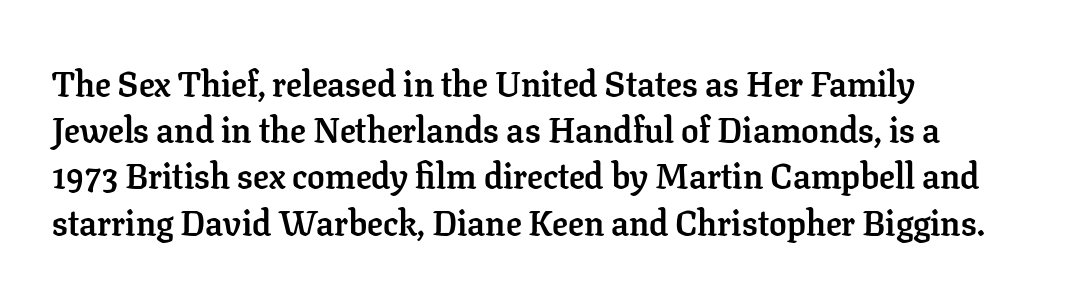
Q: Is the text bold? A: Yes.
Q: Is the text italic (slanted)? A: No, it is upright.
Q: Is the typeface a serif or a sans-serif typeface? A: Serif.
Q: Is the text underlined? A: No.
Q: How is the paragraph aligned? A: Left-aligned.
Q: Is the spacing between letters normal or unusually wide? A: Normal.
Q: Is the spacing between lines tight, normal or loose? A: Normal.
Q: Width (condensed, normal, or wide)? A: Normal.
Q: Stroke contrast? A: Low.
Q: x-height? A: Medium.
Q: Monospaced? A: No.
